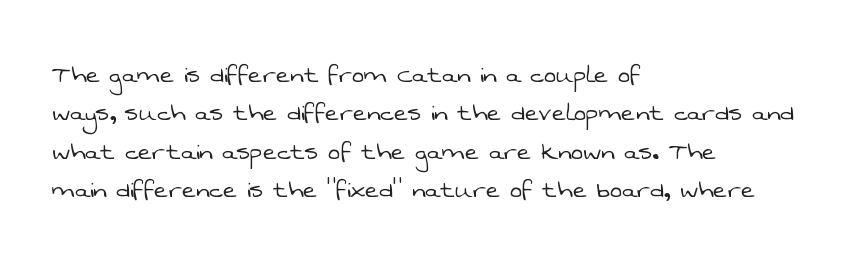
The area under the type is left untouched. Visually the block forms a straight wall on the left and a jagged coastline on the right. How would I describe the line gaps? Plain and ordinary. Summary of weight: not heavy and not bold. Does extra space separate the letters? No, they use regular spacing. Each letter keeps its own natural width here, so spacing adapts to shape.
